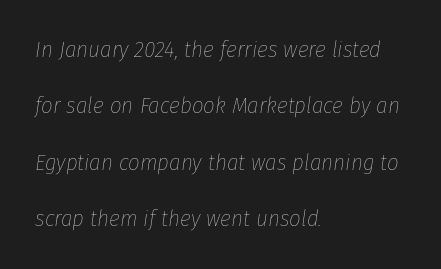
Q: Is the text bold? A: No.
Q: Is the text italic (slanted)? A: Yes, it leans right by about 8 degrees.
Q: Is the text underlined? A: No.
Q: How is the paragraph aligned? A: Left-aligned.
Q: Is the spacing between letters normal or unusually wide? A: Normal.
Q: Is the spacing between lines tight, normal or loose? A: Loose.
